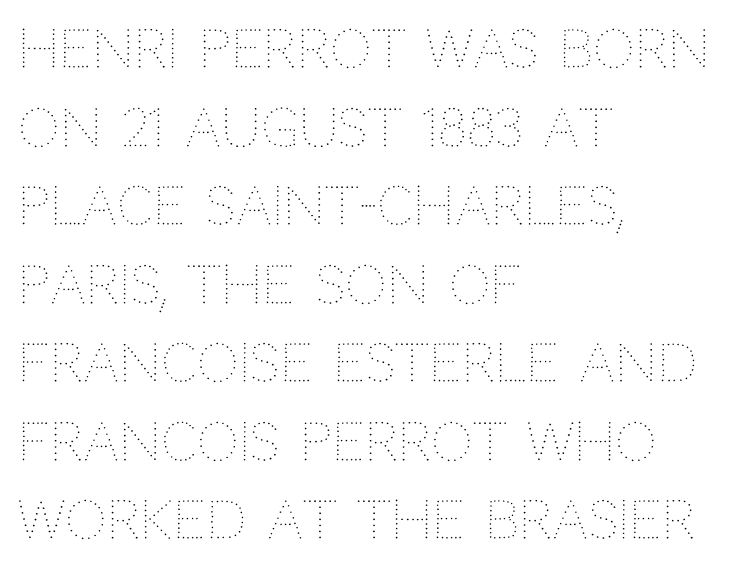
Q: Is the text bold? A: No.
Q: Is the text italic (slanted)? A: No, it is upright.
Q: Is the text underlined? A: No.
Q: How is the paragraph aligned? A: Left-aligned.
Q: Is the spacing between letters normal or unusually wide? A: Normal.
Q: Is the spacing between lines tight, normal or loose? A: Normal.
Q: Width (condensed, normal, or wide)? A: Normal.
Q: Stroke contrast? A: Medium.
Q: x-height? A: Large.
Q: Monospaced? A: No.
